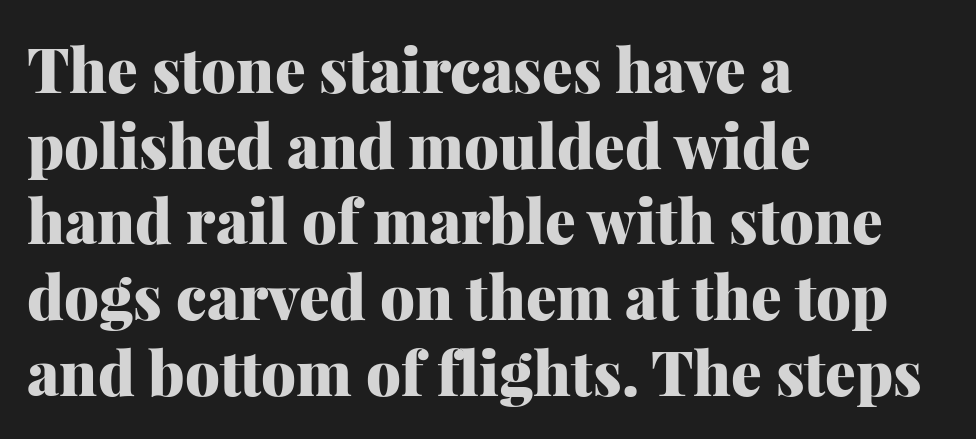
{"serif": "yes", "italic": "no", "bold": "yes", "weight": "heavy", "width": "normal", "stroke_contrast": "medium", "x_height": "medium", "monospaced": "no", "underline": "no", "align": "left", "line_spacing_ratio": 1.24, "letter_spacing": "normal", "letter_spacing_em": 0.0, "glyph_px": 61}
